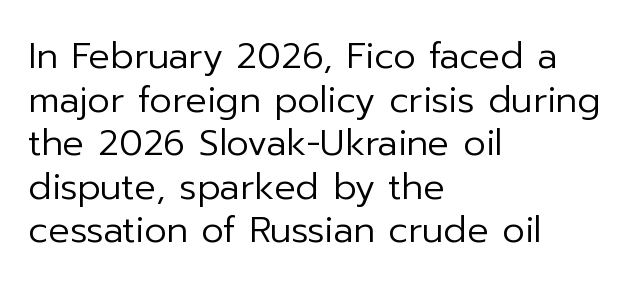
{"serif": "no", "italic": "no", "bold": "no", "weight": "regular", "width": "normal", "stroke_contrast": "low", "x_height": "medium", "monospaced": "no", "underline": "no", "align": "left", "line_spacing_ratio": 1.21, "letter_spacing": "normal", "letter_spacing_em": 0.0, "glyph_px": 36}
